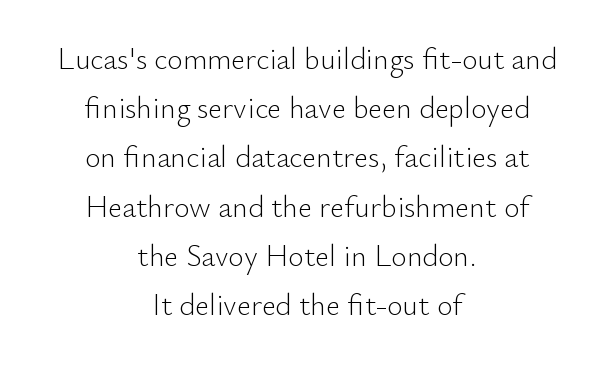
Q: Is the text bold? A: No.
Q: Is the text italic (slanted)? A: No, it is upright.
Q: Is the typeface a serif or a sans-serif typeface? A: Sans-serif.
Q: Is the text underlined? A: No.
Q: How is the paragraph aligned? A: Centered.
Q: Is the spacing between letters normal or unusually wide? A: Normal.
Q: Is the spacing between lines tight, normal or loose? A: Normal.
Q: Width (condensed, normal, or wide)? A: Normal.
Q: Stroke contrast? A: Low.
Q: x-height? A: Small.
Q: Monospaced? A: No.
